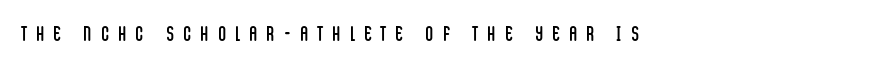
Q: Is the text bold? A: No.
Q: Is the text italic (slanted)? A: No, it is upright.
Q: Is the text underlined? A: No.
Q: How is the paragraph aligned? A: Left-aligned.
Q: Is the spacing between letters normal or unusually wide? A: Unusually wide.
